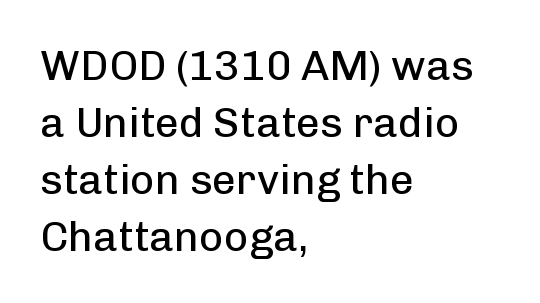
Type style note: lacks serifs. The face looks like a standard text weight, possibly lighter. A roman cut, with each character standing at attention. Inter-character spacing is left at the font's built-in metrics.
